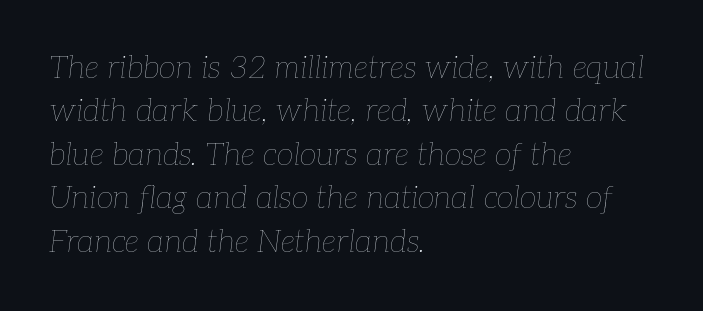
{"italic": "yes", "lean": "right", "slant_degrees": 7, "bold": "no", "weight": "thin", "width": "normal", "stroke_contrast": "low", "x_height": "medium", "monospaced": "no", "underline": "no", "align": "left", "line_spacing": "normal", "line_spacing_ratio": 1.4, "letter_spacing": "normal", "letter_spacing_em": 0.0, "glyph_px": 31}
